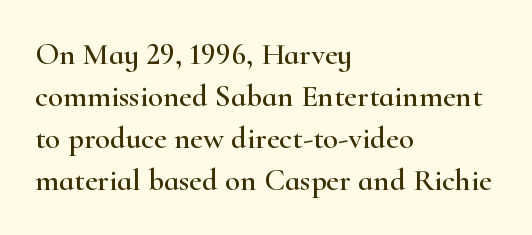
{"serif": "yes", "italic": "no", "width": "wide", "stroke_contrast": "high", "x_height": "small", "monospaced": "no", "underline": "no", "align": "left", "line_spacing": "normal", "line_spacing_ratio": 1.36, "letter_spacing": "normal", "letter_spacing_em": 0.0, "glyph_px": 31}
